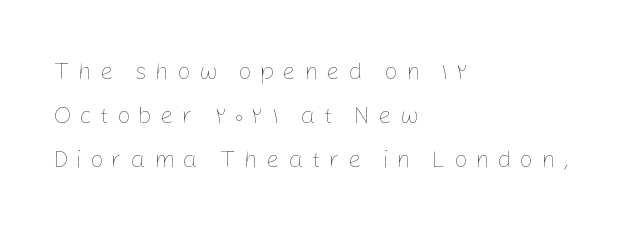
Q: Is the text bold? A: No.
Q: Is the text italic (slanted)? A: No, it is upright.
Q: Is the text underlined? A: No.
Q: How is the paragraph aligned? A: Left-aligned.
Q: Is the spacing between letters normal or unusually wide? A: Unusually wide.
